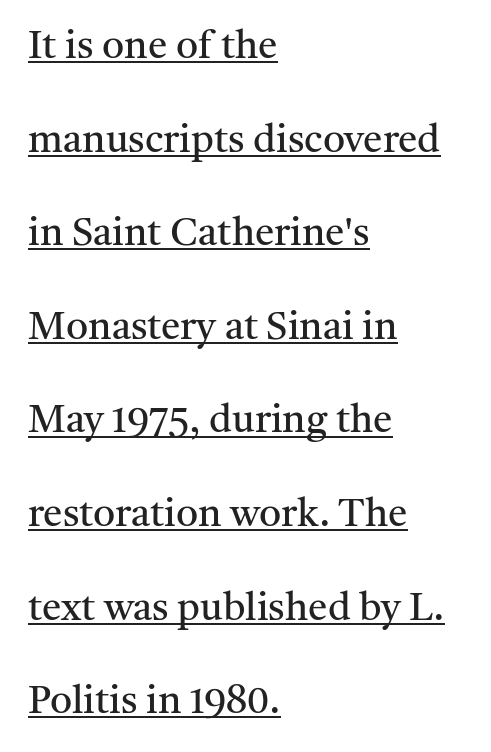
The image shows 39 px regular-weight serif type, upright; set left-aligned, loose line spacing (2.4x), normal letter spacing, underlined; medium stroke contrast and a medium x-height.
